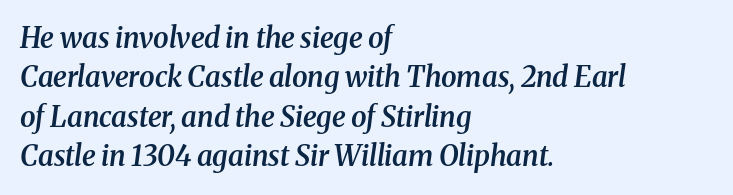
{"serif": "yes", "italic": "yes", "lean": "right", "slant_degrees": 8, "bold": "semi", "weight": "semibold", "width": "normal", "stroke_contrast": "medium", "x_height": "medium", "monospaced": "no", "underline": "no", "align": "left", "line_spacing": "normal", "line_spacing_ratio": 1.41, "letter_spacing": "normal", "letter_spacing_em": 0.0, "glyph_px": 28}
